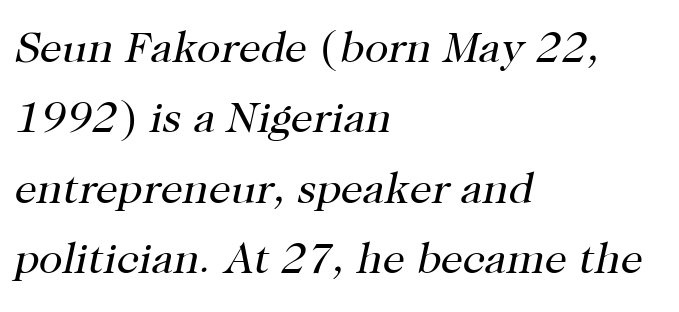
Descenders are the only things crossing below the line. A quiet, ordinary-to-light weight characterises the typeface. There's an unmistakable incline to the writing here. These lines are rendered in a variable-pitch font.
